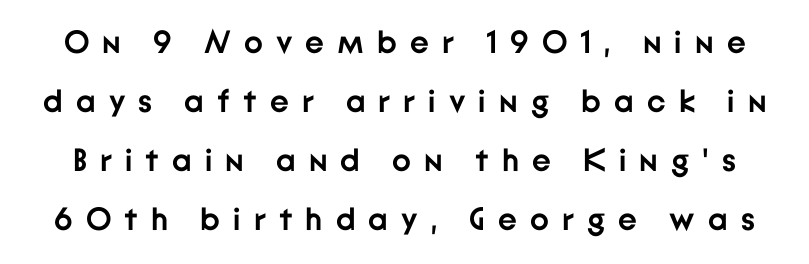
The image shows 32 px semibold sans-serif type, upright; set line spacing 1.84x, unusually wide letter spacing (+0.41 em), not underlined; low stroke contrast and a medium x-height.
